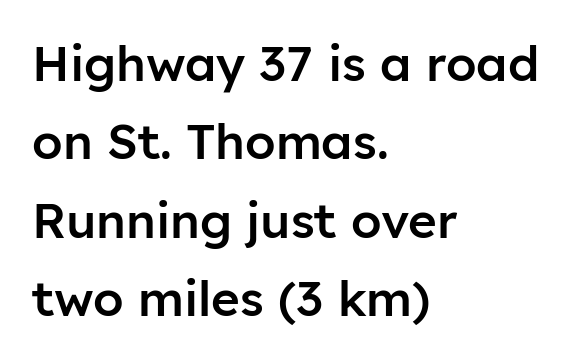
These lines sit exactly where default settings would place them. You could not count columns in this text — the font is proportionally spaced. Has an underline been added? It has not. It's the straight-up-and-down kind of type. This sample uses plain, unmodified letter spacing.
